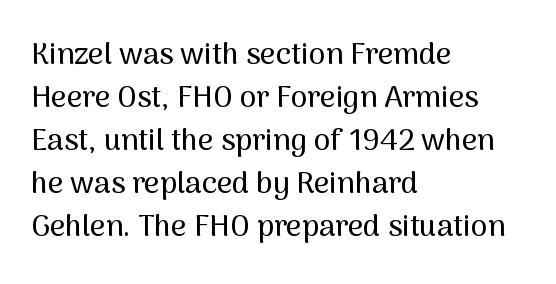
The image shows 30 px sans-serif type, upright; set left-aligned, normal line spacing (1.43x), normal letter spacing, not underlined; medium stroke contrast and a medium x-height.
